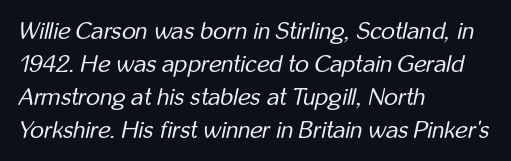
Students, observe: this is what conventionally led text looks like. A light-to-regular cut is what we see here. Left-aligned paragraph, ragged on the right. The passage shown leans; its letterforms are oblique. Here the glyphs are tracked normally, forming tight word shapes.
